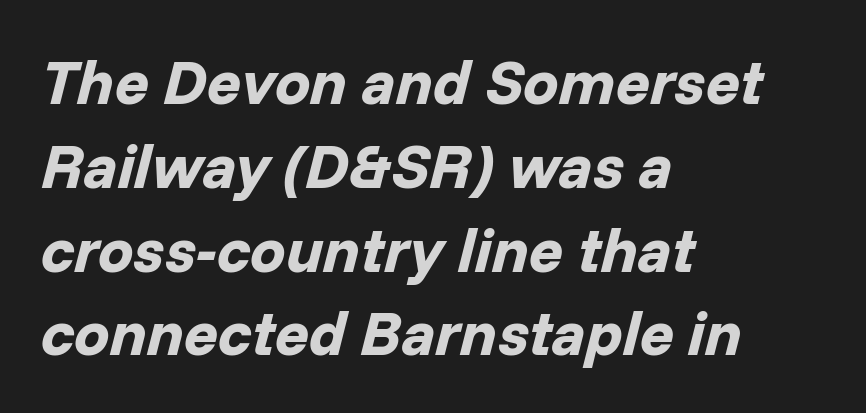
{"italic": "yes", "lean": "right", "slant_degrees": 14, "bold": "yes", "weight": "bold", "width": "normal", "stroke_contrast": "low", "x_height": "medium", "monospaced": "no", "underline": "no", "align": "left", "line_spacing": "normal", "line_spacing_ratio": 1.33, "letter_spacing": "normal", "letter_spacing_em": 0.0, "glyph_px": 63}
